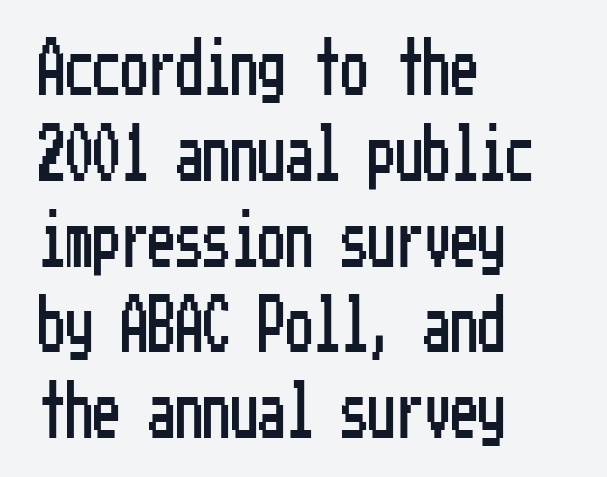
Q: Is the text italic (slanted)? A: No, it is upright.
Q: Is the typeface a serif or a sans-serif typeface? A: Sans-serif.
Q: Is the text underlined? A: No.
Q: How is the paragraph aligned? A: Left-aligned.
Q: Is the spacing between letters normal or unusually wide? A: Normal.
Q: Is the spacing between lines tight, normal or loose? A: Normal.
Q: Width (condensed, normal, or wide)? A: Condensed.
Q: Stroke contrast? A: Low.
Q: x-height? A: Medium.
